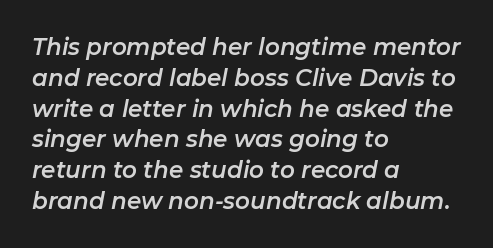
There is no visible air inserted between adjacent glyphs. One-word summary of the alignment: left. Vertical spacing — default. Notice how the stems are inclined rather than vertical — that's the hallmark of italics. Anything drawn beneath the words? Only blank space.
